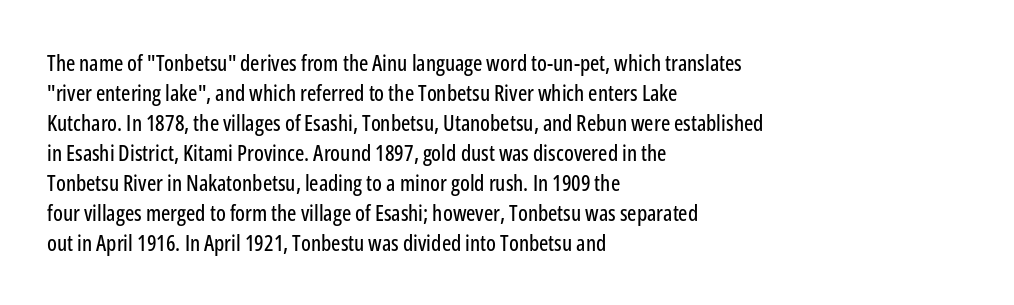
Q: Is the text italic (slanted)? A: No, it is upright.
Q: Is the text underlined? A: No.
Q: How is the paragraph aligned? A: Left-aligned.
Q: Is the spacing between letters normal or unusually wide? A: Normal.
Q: Is the spacing between lines tight, normal or loose? A: Normal.
